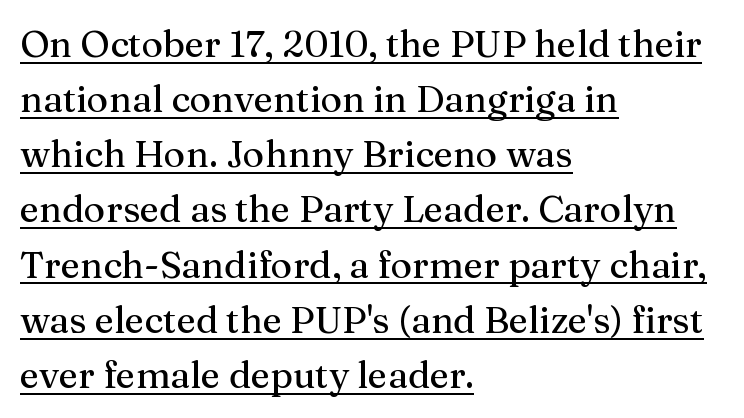
Short note: letters normally spaced. Like a heading marked for emphasis, these lines bear an underscore. Regarding serifs, this sample has them. Ascenders rise straight up at ninety degrees.
